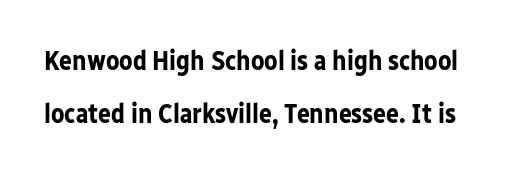
Tall strokes in this sample are plumb rather than angled. Stroke thickness is high; the sample reads as a true bold. Baseline-to-baseline distance is far greater than the letter height. Anything drawn beneath the words? Only blank space.
